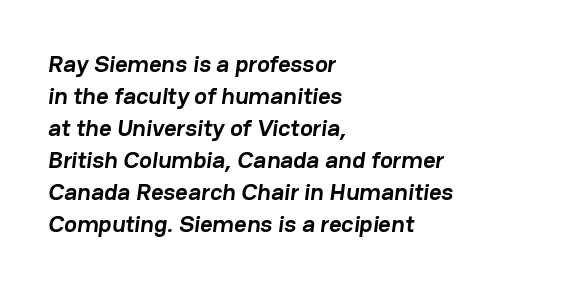
Weight: bold. In CSS terms this would be text-align: left. Plain, unruled lines of type. The passage shown has conventional tracking throughout. Is there much room between lines? A standard amount, neither cramped nor airy.
